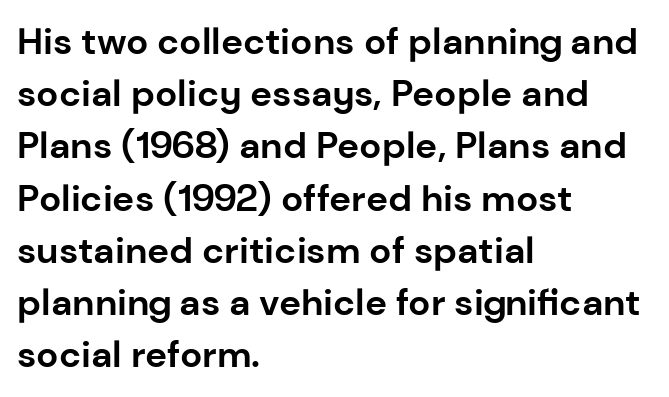
Q: Is the text bold? A: Yes.
Q: Is the text italic (slanted)? A: No, it is upright.
Q: Is the typeface a serif or a sans-serif typeface? A: Sans-serif.
Q: Is the text underlined? A: No.
Q: How is the paragraph aligned? A: Left-aligned.
Q: Is the spacing between letters normal or unusually wide? A: Normal.
Q: Is the spacing between lines tight, normal or loose? A: Normal.
Q: Width (condensed, normal, or wide)? A: Normal.
Q: Stroke contrast? A: Low.
Q: x-height? A: Medium.
Q: Monospaced? A: No.
